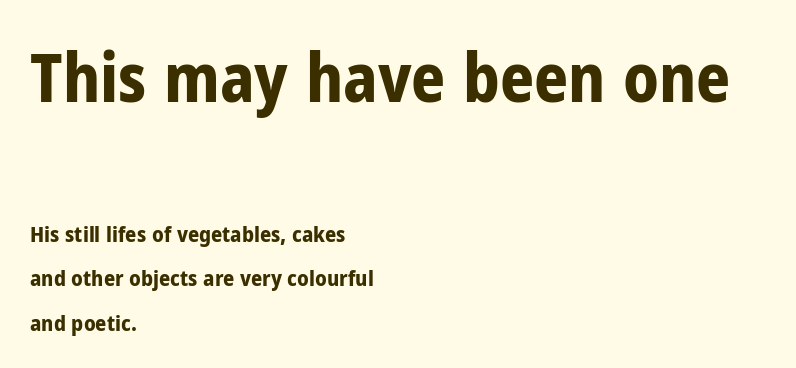
The image shows 67 px bold, condensed sans-serif type, upright; set left-aligned, loose line spacing (2.01x), normal letter spacing, not underlined; the first (top) block is 3.05x larger; low stroke contrast and a medium x-height.
